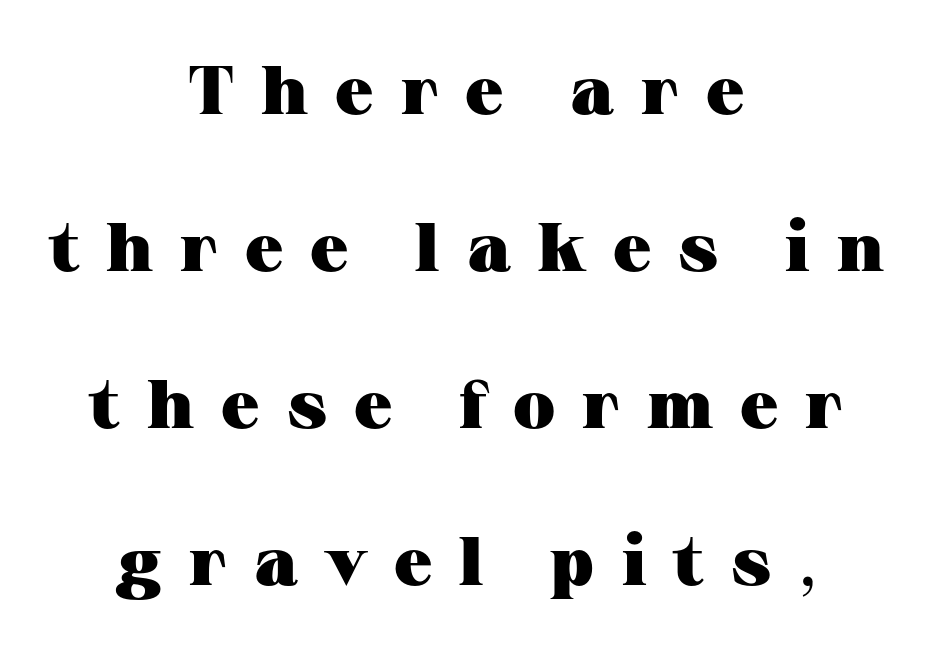
Q: Is the text bold? A: Yes.
Q: Is the text italic (slanted)? A: No, it is upright.
Q: Is the typeface a serif or a sans-serif typeface? A: Serif.
Q: Is the text underlined? A: No.
Q: How is the paragraph aligned? A: Centered.
Q: Is the spacing between letters normal or unusually wide? A: Unusually wide.
Q: Is the spacing between lines tight, normal or loose? A: Loose.
Q: Width (condensed, normal, or wide)? A: Wide.
Q: Stroke contrast? A: Medium.
Q: x-height? A: Medium.
Q: Monospaced? A: No.
